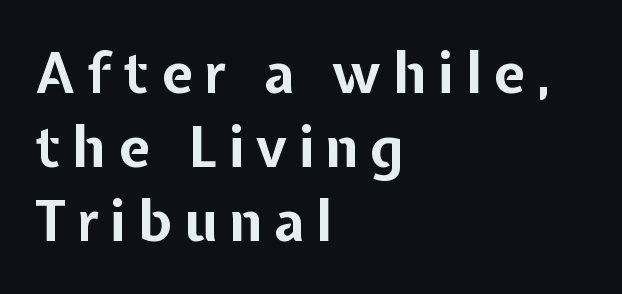
Q: Is the text bold? A: Yes.
Q: Is the text italic (slanted)? A: No, it is upright.
Q: Is the typeface a serif or a sans-serif typeface? A: Sans-serif.
Q: Is the text underlined? A: No.
Q: How is the paragraph aligned? A: Left-aligned.
Q: Is the spacing between letters normal or unusually wide? A: Unusually wide.
Q: Is the spacing between lines tight, normal or loose? A: Normal.
Q: Width (condensed, normal, or wide)? A: Normal.
Q: Stroke contrast? A: Low.
Q: x-height? A: Medium.
Q: Monospaced? A: No.
